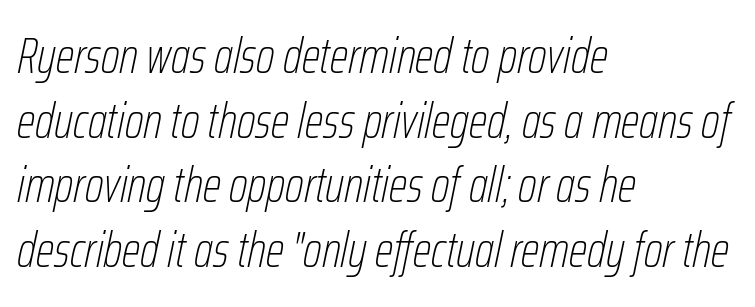
{"italic": "yes", "lean": "right", "slant_degrees": 12, "bold": "no", "weight": "thin", "width": "condensed", "stroke_contrast": "low", "x_height": "medium", "monospaced": "no", "underline": "no", "align": "left", "line_spacing": "normal", "line_spacing_ratio": 1.32, "letter_spacing": "normal", "letter_spacing_em": 0.0, "glyph_px": 49}
